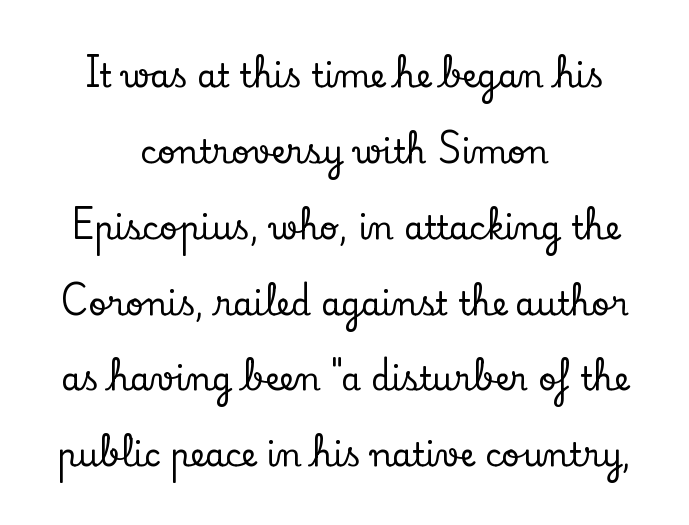
The image shows 32 px text type, upright; set centered, loose line spacing (2.37x), normal letter spacing, not underlined; low stroke contrast and a small x-height.
